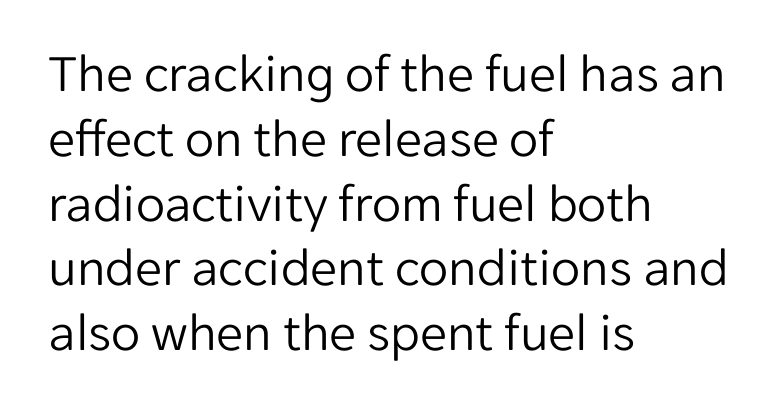
The image shows 54 px light sans-serif type, upright; set left-aligned, line spacing 1.2x, normal letter spacing, not underlined; low stroke contrast and a medium x-height.
